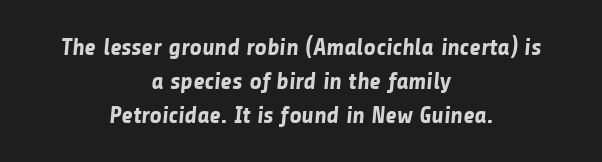
{"bold": "yes", "underline": "no", "align": "center", "line_spacing": "normal", "line_spacing_ratio": 1.41, "letter_spacing": "normal", "letter_spacing_em": 0.0, "glyph_px": 24}
